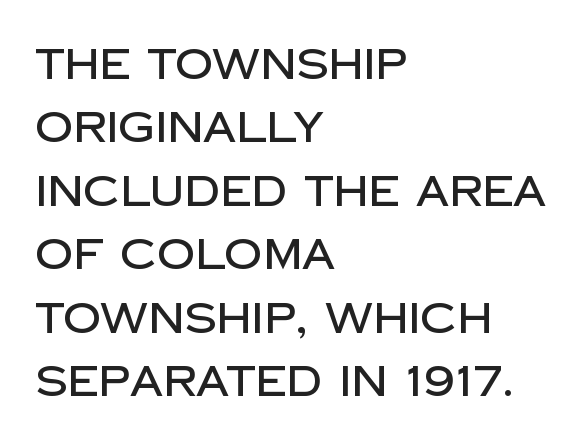
{"serif": "no", "italic": "no", "width": "normal", "stroke_contrast": "low", "x_height": "large", "monospaced": "no", "underline": "no", "align": "left", "line_spacing": "normal", "line_spacing_ratio": 1.51, "letter_spacing": "normal", "letter_spacing_em": 0.0, "glyph_px": 42}
